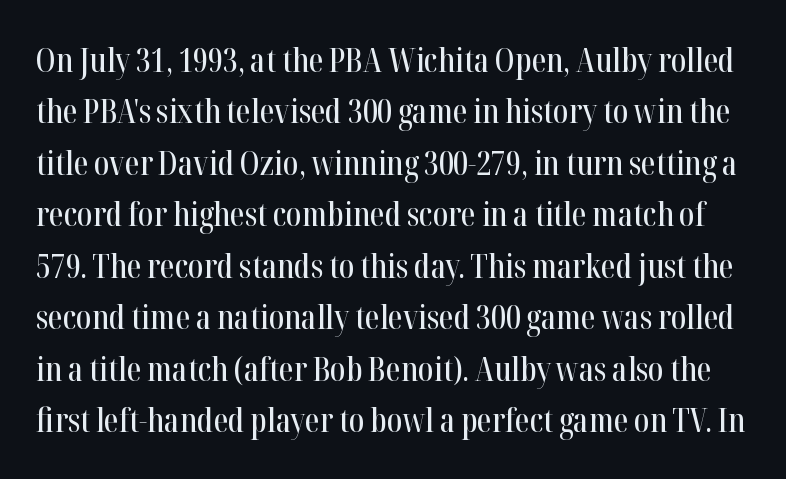
Q: Is the text italic (slanted)? A: No, it is upright.
Q: Is the typeface a serif or a sans-serif typeface? A: Serif.
Q: Is the text underlined? A: No.
Q: Is the spacing between letters normal or unusually wide? A: Normal.
Q: Is the spacing between lines tight, normal or loose? A: Normal.
Q: Width (condensed, normal, or wide)? A: Condensed.
Q: Stroke contrast? A: High.
Q: x-height? A: Medium.
Q: Monospaced? A: No.
